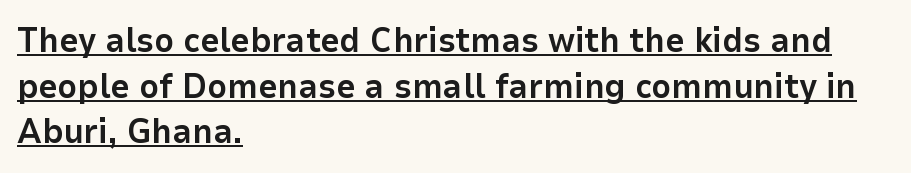
Q: Is the text bold? A: Yes.
Q: Is the text italic (slanted)? A: No, it is upright.
Q: Is the typeface a serif or a sans-serif typeface? A: Sans-serif.
Q: Is the text underlined? A: Yes.
Q: How is the paragraph aligned? A: Left-aligned.
Q: Is the spacing between letters normal or unusually wide? A: Normal.
Q: Is the spacing between lines tight, normal or loose? A: Normal.
Q: Width (condensed, normal, or wide)? A: Normal.
Q: Stroke contrast? A: Low.
Q: x-height? A: Medium.
Q: Monospaced? A: No.
